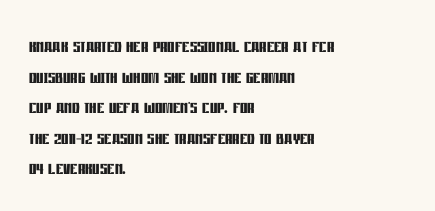
{"italic": "no", "bold": "yes", "underline": "no", "align": "left", "line_spacing": "normal", "line_spacing_ratio": 1.33, "letter_spacing": "normal", "letter_spacing_em": 0.0, "glyph_px": 23}
